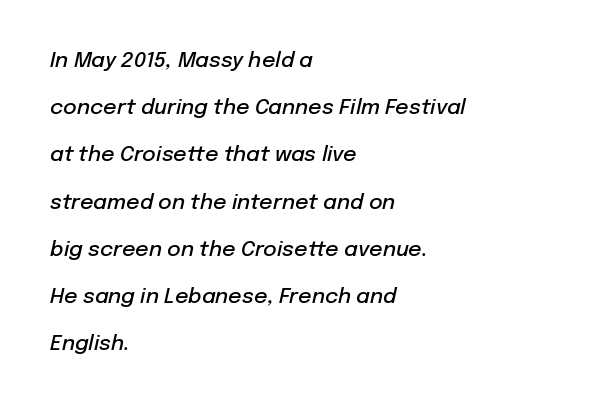
{"italic": "yes", "lean": "right", "slant_degrees": 12, "bold": "semi", "underline": "no", "align": "left", "line_spacing": "loose", "line_spacing_ratio": 2.25, "letter_spacing": "normal", "letter_spacing_em": 0.0, "glyph_px": 21}
